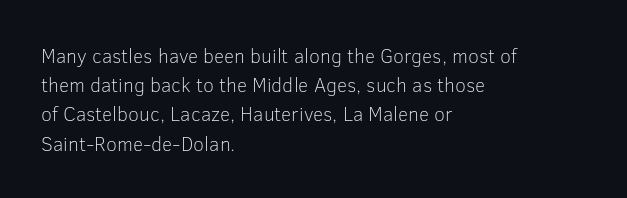
A normal amount of white space separates one row of letters from the next. The foot of each line stays bare and open. The ragged edge is on the right, which tells us the setting is flush left. This sample uses an upright cut, with every glyph sitting square on the baseline. No chunkiness to these letters — they're not bold. Does extra space separate the letters? No, they use regular spacing.
